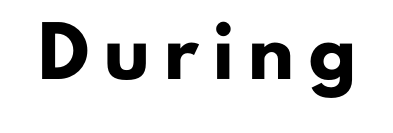
{"serif": "no", "italic": "no", "bold": "yes", "weight": "heavy", "width": "normal", "stroke_contrast": "low", "x_height": "small", "monospaced": "no", "underline": "no", "letter_spacing": "wide", "letter_spacing_em": 0.32, "glyph_px": 46}
